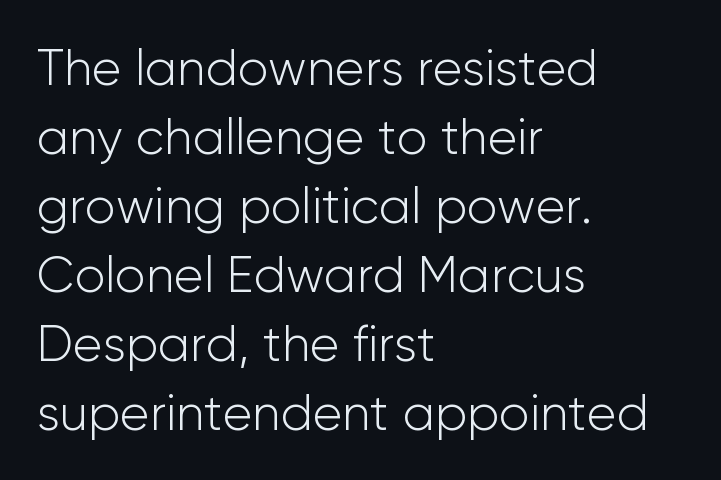
Q: Is the text bold? A: No.
Q: Is the text italic (slanted)? A: No, it is upright.
Q: Is the typeface a serif or a sans-serif typeface? A: Sans-serif.
Q: Is the text underlined? A: No.
Q: How is the paragraph aligned? A: Left-aligned.
Q: Is the spacing between letters normal or unusually wide? A: Normal.
Q: Is the spacing between lines tight, normal or loose? A: Normal.
Q: Width (condensed, normal, or wide)? A: Normal.
Q: Stroke contrast? A: Low.
Q: x-height? A: Medium.
Q: Monospaced? A: No.
